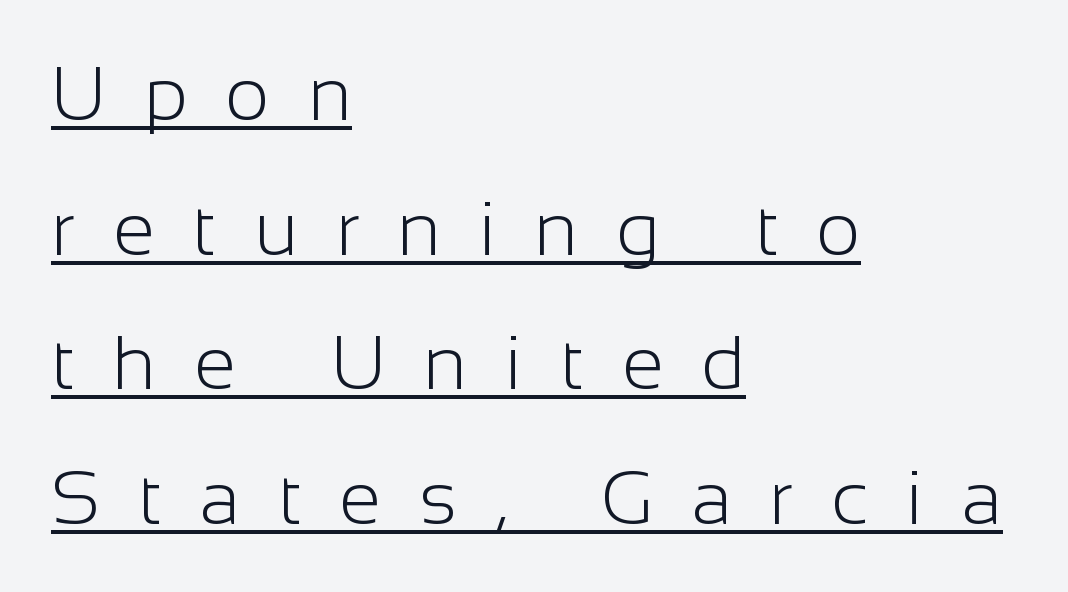
Q: Is the text bold? A: No.
Q: Is the text italic (slanted)? A: No, it is upright.
Q: Is the typeface a serif or a sans-serif typeface? A: Sans-serif.
Q: Is the text underlined? A: Yes.
Q: How is the paragraph aligned? A: Left-aligned.
Q: Is the spacing between letters normal or unusually wide? A: Unusually wide.
Q: Width (condensed, normal, or wide)? A: Normal.
Q: Stroke contrast? A: Low.
Q: x-height? A: Medium.
Q: Monospaced? A: No.
